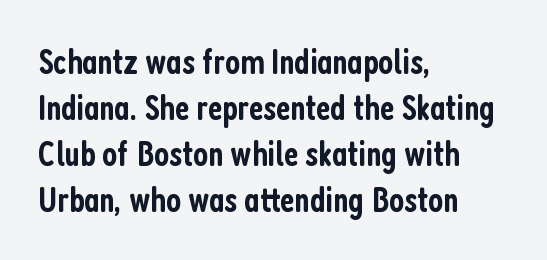
{"serif": "no", "italic": "no", "bold": "semi", "weight": "semibold", "width": "condensed", "stroke_contrast": "low", "x_height": "medium", "monospaced": "no", "underline": "no", "align": "left", "line_spacing": "normal", "line_spacing_ratio": 1.28, "letter_spacing": "normal", "letter_spacing_em": 0.0, "glyph_px": 36}
